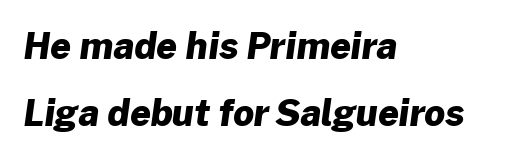
{"serif": "no", "bold": "yes", "weight": "heavy", "width": "normal", "stroke_contrast": "low", "x_height": "medium", "monospaced": "no", "underline": "no", "align": "left", "line_spacing_ratio": 1.87, "letter_spacing": "normal", "letter_spacing_em": 0.0, "glyph_px": 36}
